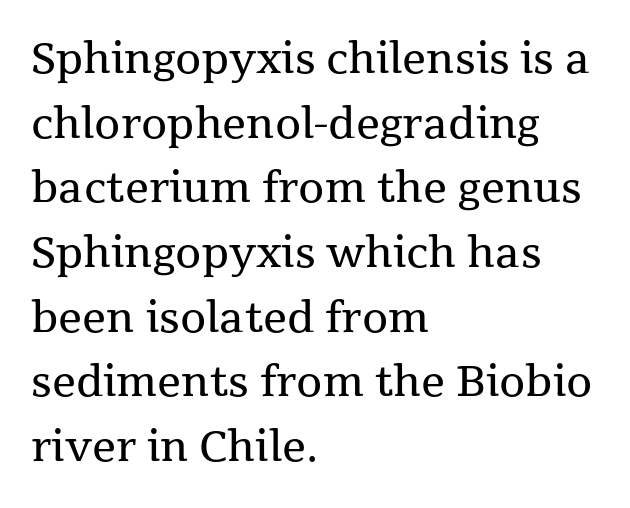
{"serif": "yes", "italic": "no", "bold": "no", "weight": "regular", "width": "normal", "stroke_contrast": "medium", "x_height": "medium", "monospaced": "no", "underline": "no", "align": "left", "line_spacing": "normal", "line_spacing_ratio": 1.54, "letter_spacing": "normal", "letter_spacing_em": 0.0, "glyph_px": 42}
